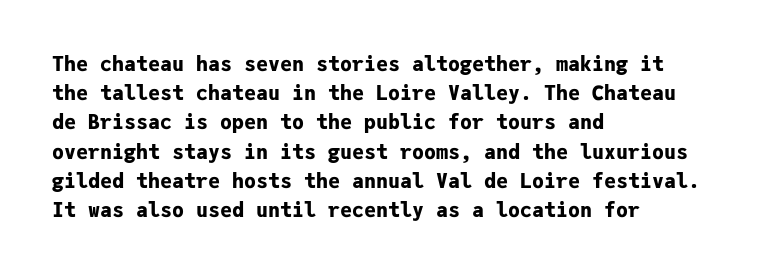
Q: Is the text bold? A: Yes.
Q: Is the text italic (slanted)? A: No, it is upright.
Q: Is the text underlined? A: No.
Q: How is the paragraph aligned? A: Left-aligned.
Q: Is the spacing between letters normal or unusually wide? A: Normal.
Q: Is the spacing between lines tight, normal or loose? A: Normal.
